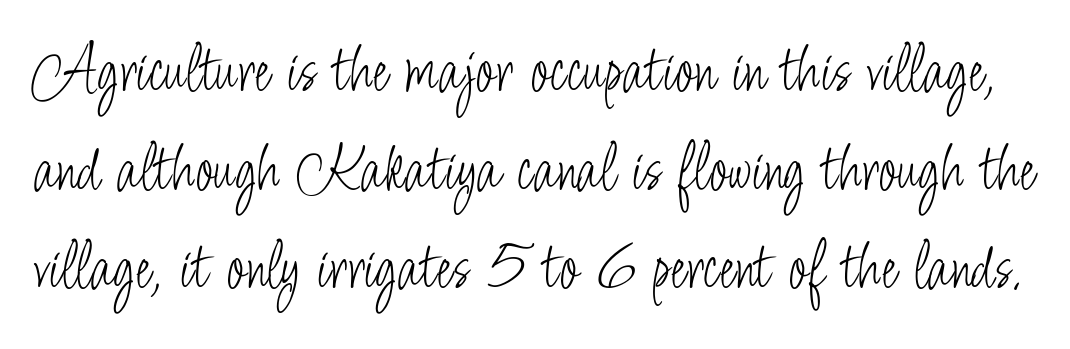
The image shows 69 px light, condensed sans-serif type; set normal line spacing (1.43x), normal letter spacing, not underlined; low stroke contrast and a small x-height.
